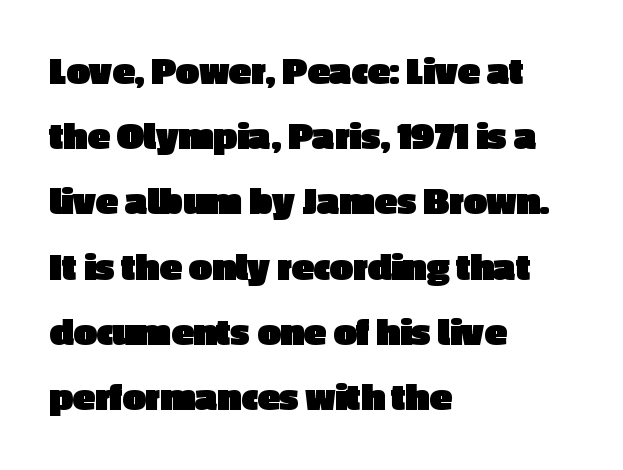
The image shows 41 px heavy sans-serif type, upright; set left-aligned, normal line spacing (1.59x), normal letter spacing, not underlined; a medium x-height.
